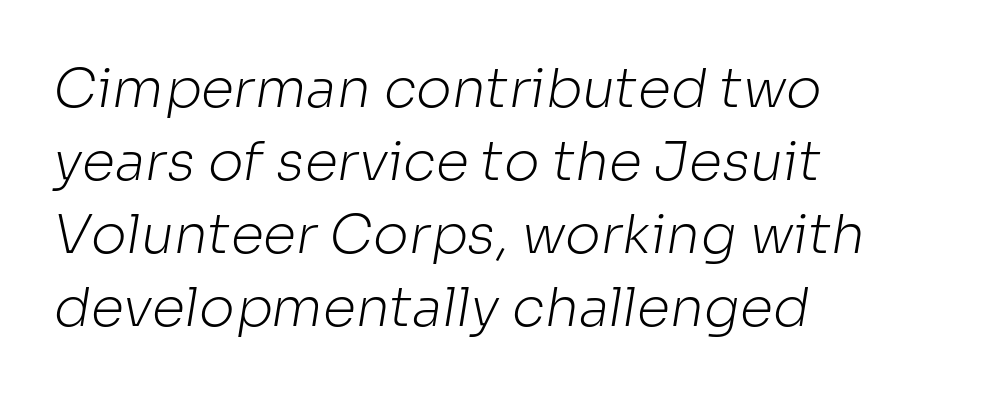
Q: Is the text bold? A: No.
Q: Is the typeface a serif or a sans-serif typeface? A: Sans-serif.
Q: Is the text underlined? A: No.
Q: How is the paragraph aligned? A: Left-aligned.
Q: Is the spacing between letters normal or unusually wide? A: Normal.
Q: Is the spacing between lines tight, normal or loose? A: Normal.
Q: Width (condensed, normal, or wide)? A: Normal.
Q: Stroke contrast? A: Low.
Q: x-height? A: Medium.
Q: Monospaced? A: No.
